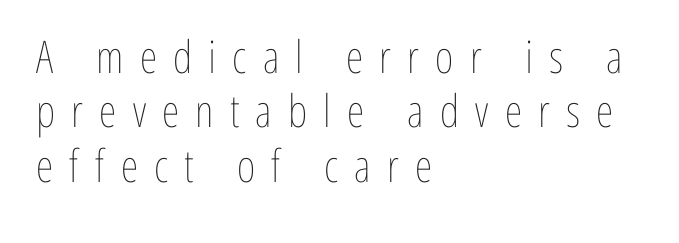
The setting favours the left margin, as ordinary paragraphs usually do. These lines are rendered in a variable-pitch font. The type sits square on the baseline with zero lean. Nothing heavy about these letters — not bold at all. Loose tracking; the words dissolve into strings of separated letters.
